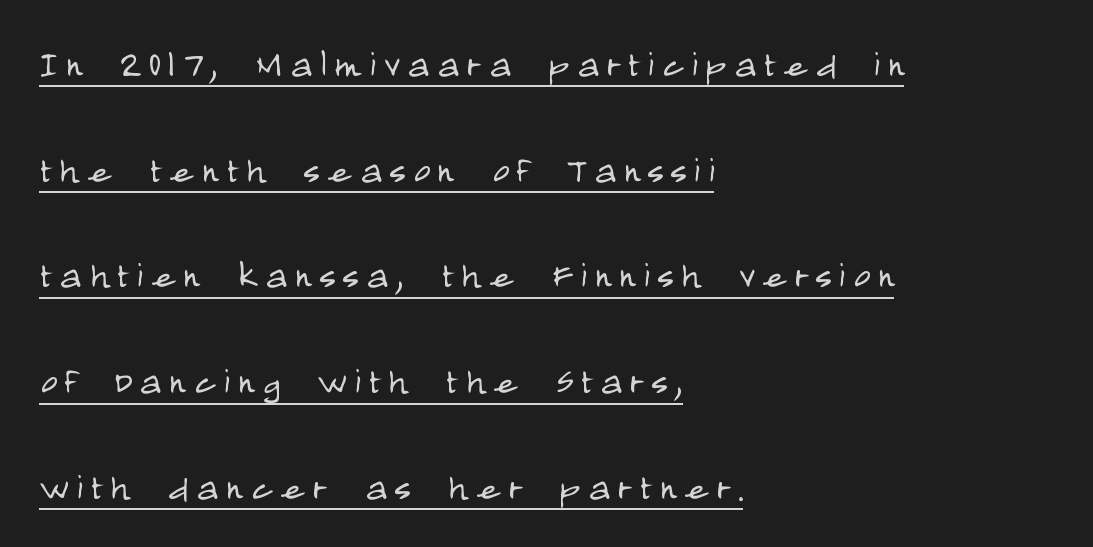
Does the lettering tilt? It doesn't — this is upright. The face used here appears with an underline applied. Is this a fixed-width face? No — the glyphs have proportional, varying widths. The rendering shows plain stroke endings on the letterforms — a sans-serif design. Horizontal alignment here is leftward, the default for most running prose. Airy leading.
